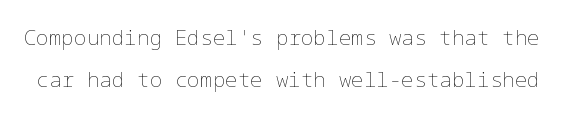
Underlining? Definitely not there. Upright lettering throughout. The block of text is sparse from top to bottom, with ample space between rows. Unbolded letterforms with no extra heft. Inter-character spacing is left at the font's built-in metrics.
